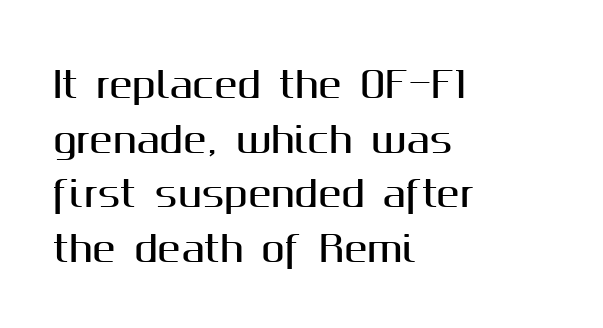
{"serif": "no", "italic": "no", "width": "normal", "stroke_contrast": "medium", "x_height": "medium", "monospaced": "no", "underline": "no", "align": "left", "line_spacing": "normal", "line_spacing_ratio": 1.56, "letter_spacing": "normal", "letter_spacing_em": 0.0, "glyph_px": 35}
